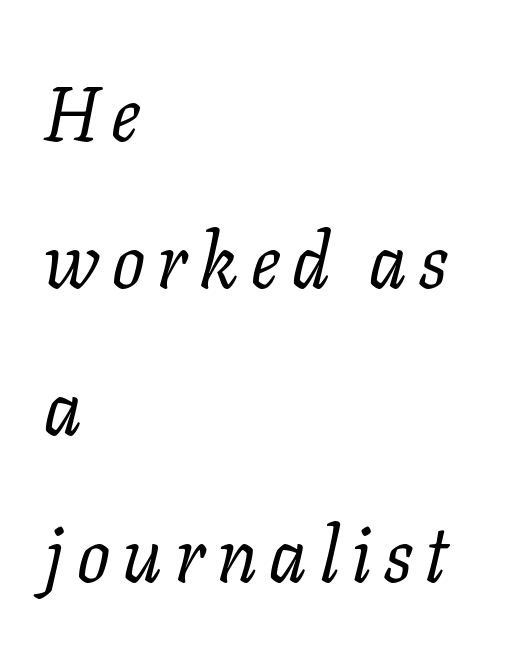
{"serif": "yes", "italic": "yes", "lean": "right", "slant_degrees": 11, "bold": "no", "weight": "regular", "width": "normal", "stroke_contrast": "low", "x_height": "medium", "monospaced": "no", "underline": "no", "align": "left", "line_spacing": "loose", "line_spacing_ratio": 1.91, "glyph_px": 77}
